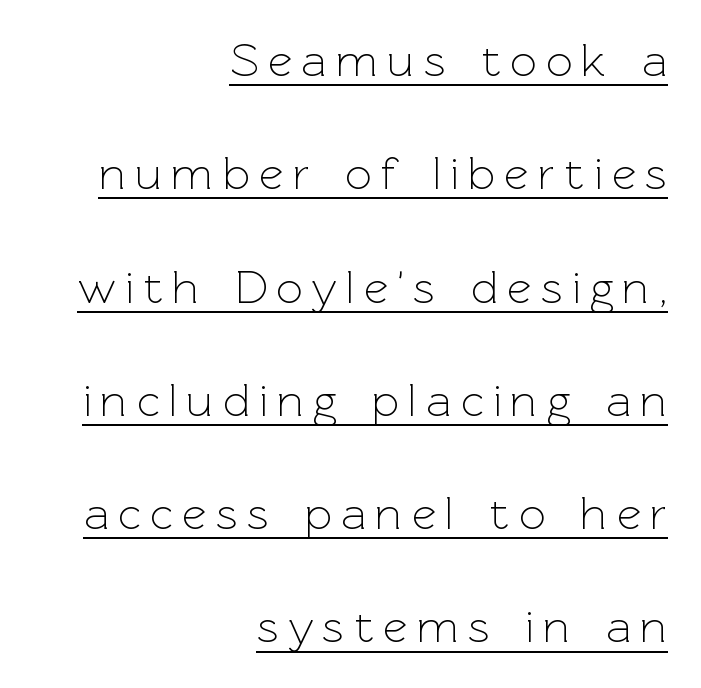
{"serif": "no", "italic": "no", "bold": "no", "weight": "light", "width": "normal", "x_height": "medium", "monospaced": "no", "underline": "yes", "align": "right", "line_spacing": "loose", "line_spacing_ratio": 2.41, "letter_spacing": "wide", "letter_spacing_em": 0.2, "glyph_px": 47}
